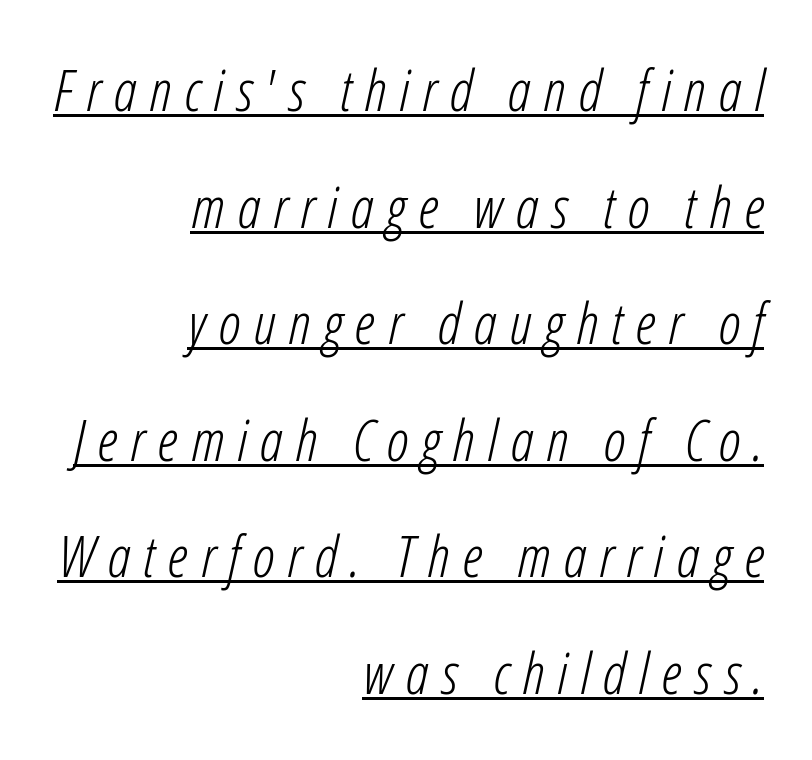
The image shows 58 px light, condensed type, italic (leaning right); set right-aligned, loose line spacing (2.01x), unusually wide letter spacing (+0.22 em), underlined; low stroke contrast and a medium x-height.
